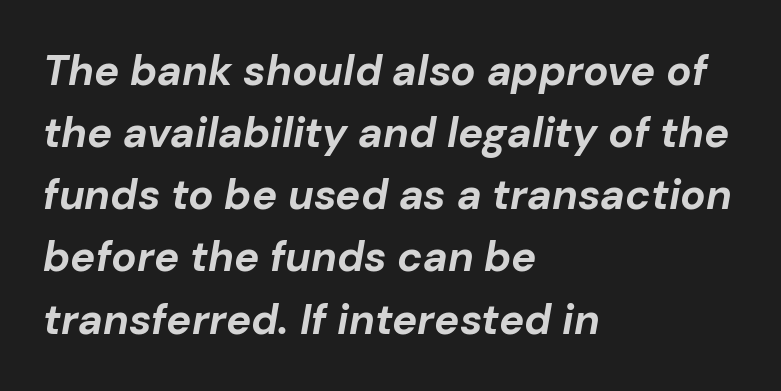
The image shows 42 px bold type, italic (leaning right); set left-aligned, normal line spacing (1.48x), normal letter spacing, not underlined; low stroke contrast and a medium x-height.
